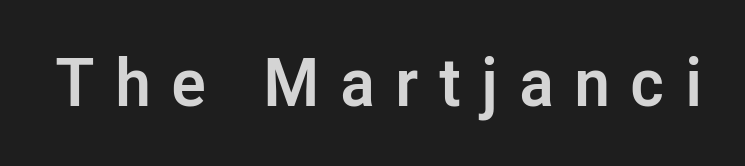
{"serif": "no", "italic": "no", "bold": "yes", "weight": "semibold", "width": "normal", "stroke_contrast": "low", "x_height": "medium", "monospaced": "no", "underline": "no", "letter_spacing": "wide", "letter_spacing_em": 0.3, "glyph_px": 67}
